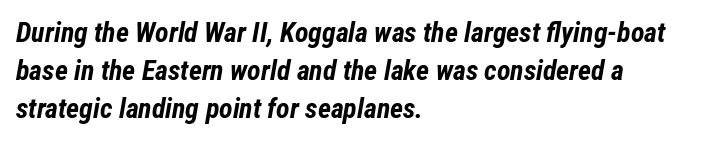
Q: Is the text bold? A: Yes.
Q: Is the text italic (slanted)? A: Yes, it leans right by about 12 degrees.
Q: Is the text underlined? A: No.
Q: How is the paragraph aligned? A: Left-aligned.
Q: Is the spacing between letters normal or unusually wide? A: Normal.
Q: Is the spacing between lines tight, normal or loose? A: Normal.
Q: Width (condensed, normal, or wide)? A: Condensed.
Q: Stroke contrast? A: Low.
Q: x-height? A: Medium.
Q: Monospaced? A: No.
